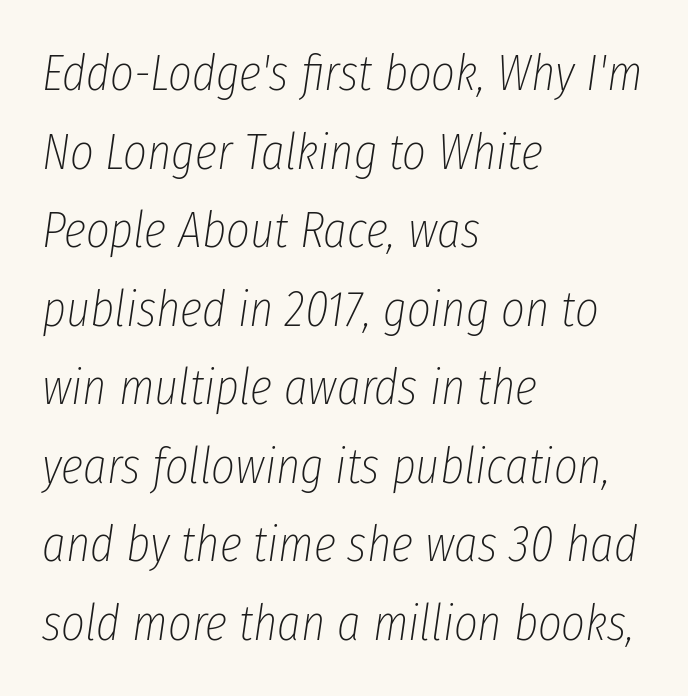
The image shows 51 px thin, condensed type, italic (leaning right); set left-aligned, normal line spacing (1.54x), normal letter spacing, not underlined; low stroke contrast and a medium x-height.
